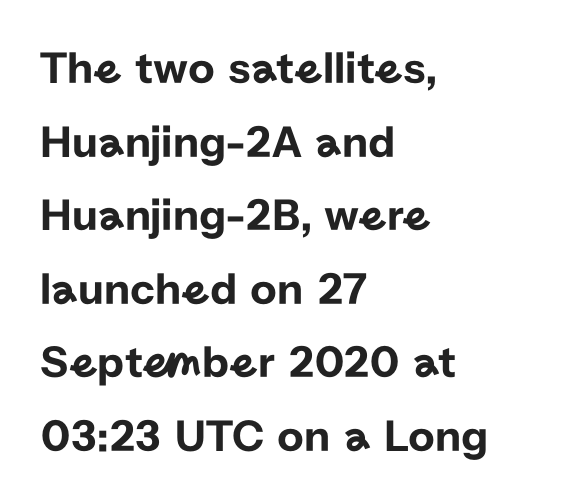
The image shows 46 px sans-serif type, upright; set left-aligned, normal line spacing (1.6x), normal letter spacing, not underlined; low stroke contrast and a medium x-height.
